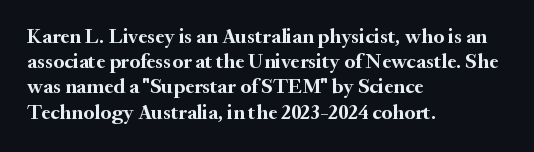
Each line starts at the same left margin while the right side varies. Upright lettering throughout. What stands out about the letter spacing? Nothing — it is the standard amount. Check the space under the baseline: it is left empty. The typesetting leans heavy: a genuine bold.
